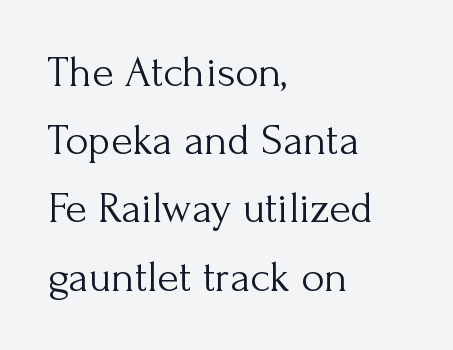
Q: Is the text bold? A: No.
Q: Is the text italic (slanted)? A: No, it is upright.
Q: Is the typeface a serif or a sans-serif typeface? A: Serif.
Q: Is the text underlined? A: No.
Q: How is the paragraph aligned? A: Left-aligned.
Q: Is the spacing between letters normal or unusually wide? A: Normal.
Q: Is the spacing between lines tight, normal or loose? A: Normal.
Q: Width (condensed, normal, or wide)? A: Normal.
Q: Stroke contrast? A: Medium.
Q: x-height? A: Small.
Q: Monospaced? A: No.
